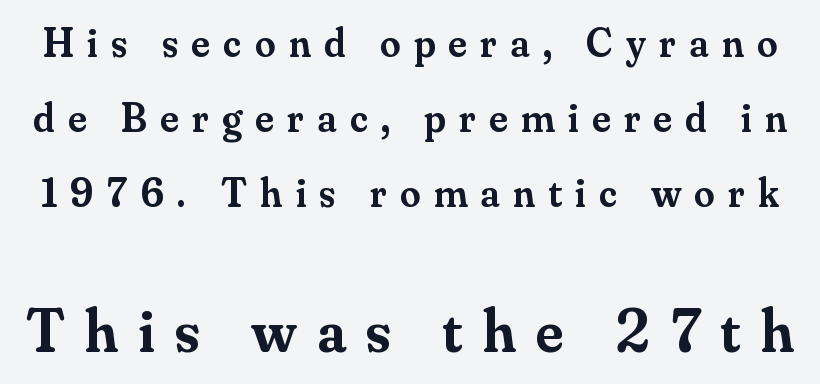
Q: Is the text bold? A: Semi-bold.
Q: Is the text italic (slanted)? A: No, it is upright.
Q: Is the typeface a serif or a sans-serif typeface? A: Serif.
Q: Is the text underlined? A: No.
Q: Is the spacing between letters normal or unusually wide? A: Unusually wide.
Q: Which block of text is set in a larger size, the first (top) or the second (bottom)? A: The second (bottom) one.
Q: Width (condensed, normal, or wide)? A: Normal.
Q: Stroke contrast? A: Medium.
Q: x-height? A: Small.
Q: Monospaced? A: No.
